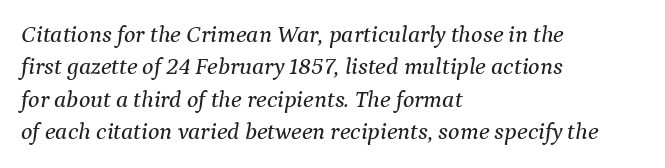
Plain, unruled lines of type. You could call the tracking neutral — neither tight nor loose. Regular leading. Each line starts at the same left margin while the right side varies. The axis of the letterforms is tilted away from vertical.
